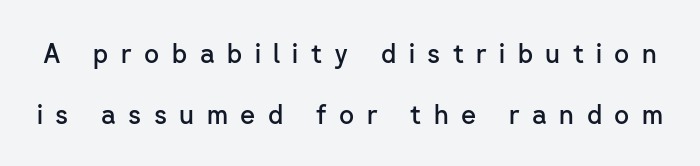
{"italic": "no", "bold": "semi", "underline": "no", "line_spacing": "loose", "line_spacing_ratio": 2.33, "letter_spacing": "wide", "letter_spacing_em": 0.48, "glyph_px": 26}
